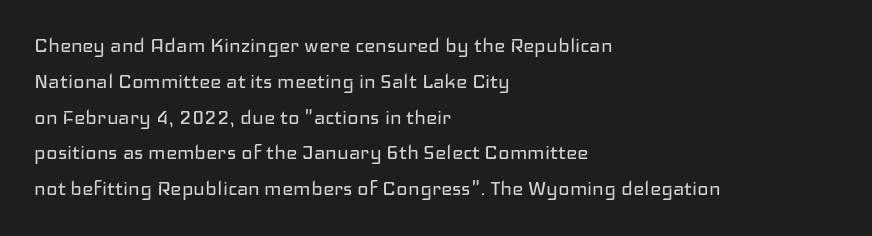
{"italic": "no", "bold": "no", "underline": "no", "align": "left", "line_spacing": "normal", "line_spacing_ratio": 1.49, "letter_spacing": "normal", "letter_spacing_em": 0.0, "glyph_px": 24}
